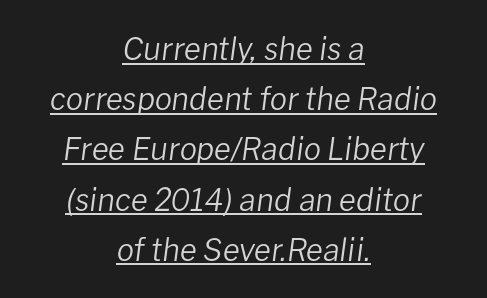
Q: Is the text bold? A: No.
Q: Is the text italic (slanted)? A: Yes, it leans right by about 8 degrees.
Q: Is the text underlined? A: Yes.
Q: How is the paragraph aligned? A: Centered.
Q: Is the spacing between letters normal or unusually wide? A: Normal.
Q: Is the spacing between lines tight, normal or loose? A: Normal.
Q: Width (condensed, normal, or wide)? A: Normal.
Q: Stroke contrast? A: Low.
Q: x-height? A: Medium.
Q: Monospaced? A: No.
